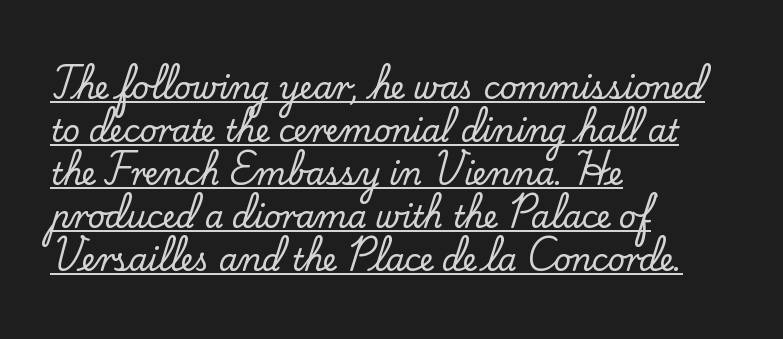
{"serif": "yes", "width": "normal", "stroke_contrast": "low", "x_height": "small", "monospaced": "no", "underline": "yes", "align": "left", "line_spacing": "normal", "line_spacing_ratio": 1.43, "letter_spacing": "normal", "letter_spacing_em": 0.0, "glyph_px": 30}
